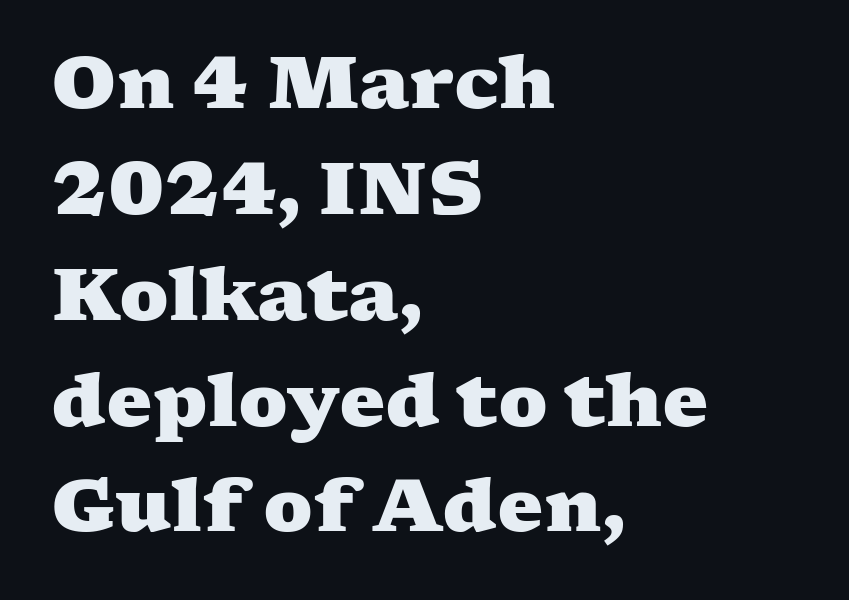
{"serif": "yes", "bold": "yes", "weight": "heavy", "width": "wide", "stroke_contrast": "medium", "x_height": "medium", "monospaced": "no", "underline": "no", "align": "left", "line_spacing": "normal", "line_spacing_ratio": 1.45, "letter_spacing": "normal", "letter_spacing_em": 0.0, "glyph_px": 73}
